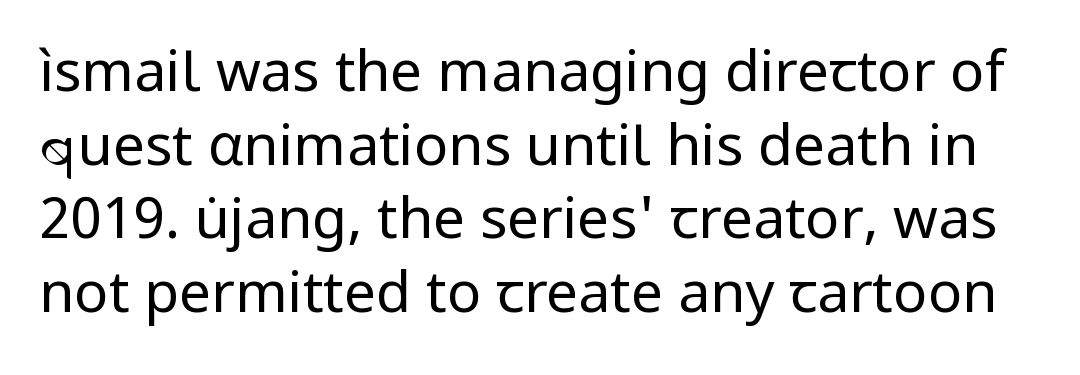
The image shows 57 px regular-weight sans-serif type, upright; set normal line spacing (1.29x), normal letter spacing, not underlined; low stroke contrast and a medium x-height.
